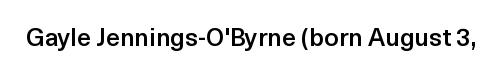
The letters stand upright; this is a roman face. Words appear dense and cohesive because spacing is normal. What weight is shown? A semibold, between regular and bold. The passage shown is not underscored anywhere.
